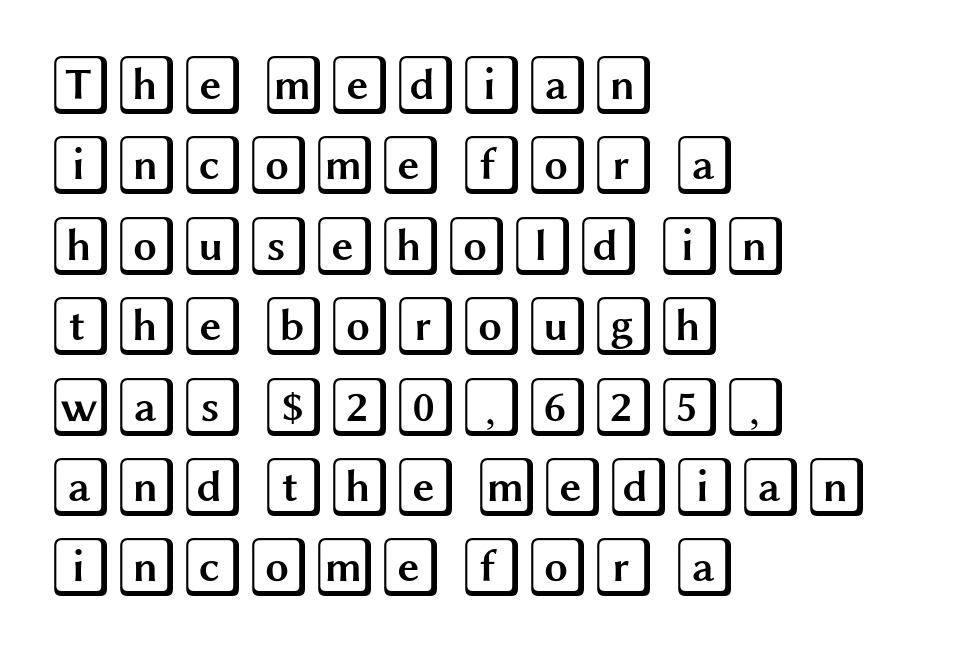
Q: Is the text italic (slanted)? A: No, it is upright.
Q: Is the text underlined? A: No.
Q: How is the paragraph aligned? A: Left-aligned.
Q: Is the spacing between letters normal or unusually wide? A: Normal.
Q: Is the spacing between lines tight, normal or loose? A: Normal.
Q: Width (condensed, normal, or wide)? A: Wide.
Q: x-height? A: Large.
